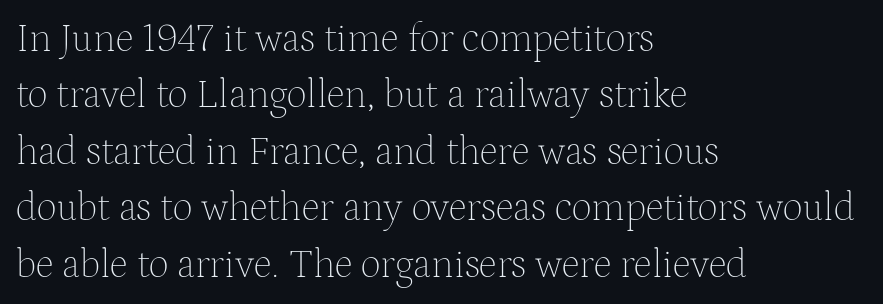
The image shows 40 px thin serif type, upright; set left-aligned, normal line spacing (1.41x), normal letter spacing, not underlined; medium stroke contrast and a medium x-height.
